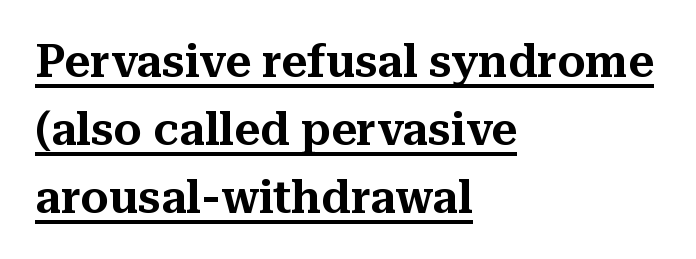
The image shows 45 px serif type, upright; set left-aligned, normal line spacing (1.51x), normal letter spacing, underlined; medium stroke contrast and a medium x-height.
